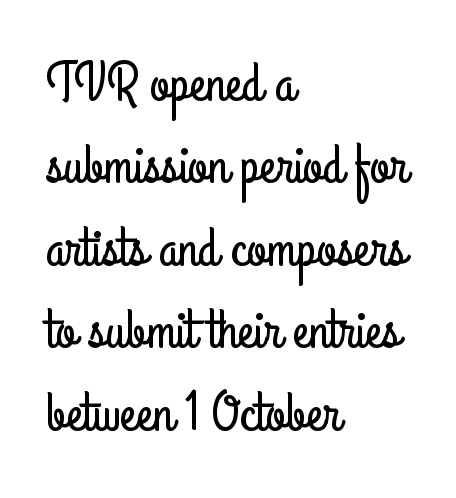
Observe the absence of serifs on each vertical stroke in this sample. Clear beneath every line of the passage. A typesetter would call this zero additional tracking. The face used here is proportionally spaced, like ordinary book or web type.
